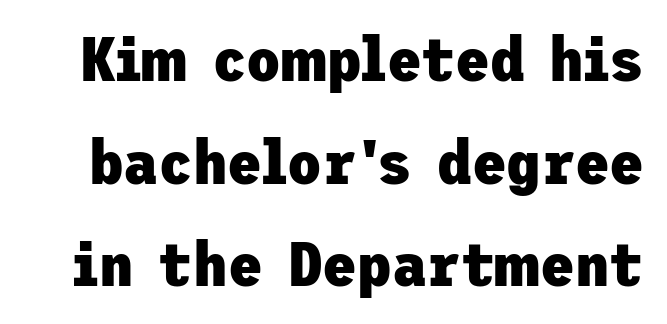
The image shows 63 px heavy sans-serif type, upright; set normal line spacing (1.63x), normal letter spacing, not underlined; low stroke contrast and a medium x-height.
